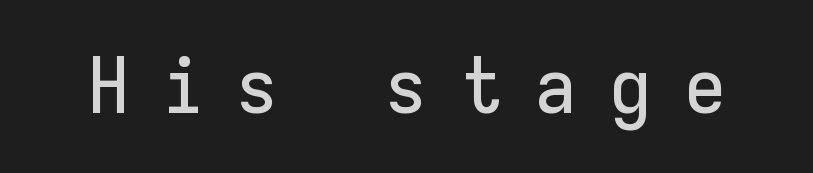
Q: Is the text italic (slanted)? A: No, it is upright.
Q: Is the typeface a serif or a sans-serif typeface? A: Sans-serif.
Q: Is the text underlined? A: No.
Q: Is the spacing between letters normal or unusually wide? A: Unusually wide.
Q: Width (condensed, normal, or wide)? A: Normal.
Q: Stroke contrast? A: Low.
Q: x-height? A: Medium.
Q: Monospaced? A: Yes.
